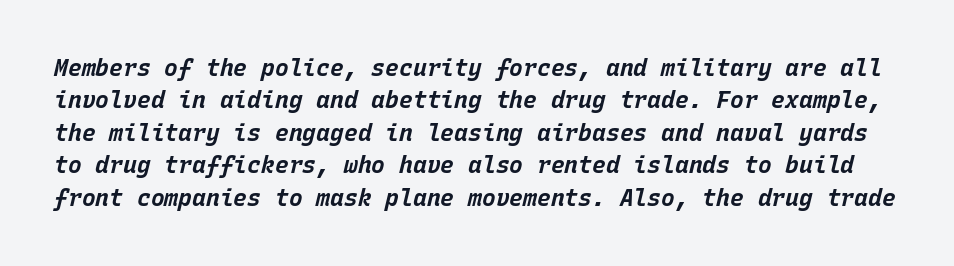
Q: Is the text bold? A: Yes.
Q: Is the text italic (slanted)? A: Yes, it leans right by about 15 degrees.
Q: Is the text underlined? A: No.
Q: Is the spacing between letters normal or unusually wide? A: Normal.
Q: Is the spacing between lines tight, normal or loose? A: Normal.
